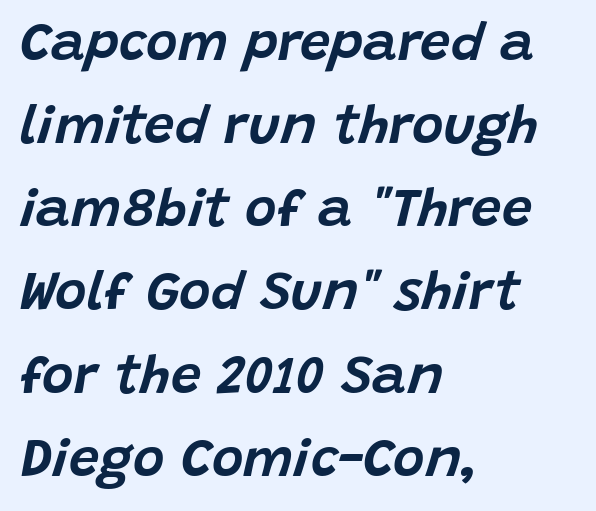
{"italic": "yes", "lean": "right", "slant_degrees": 15, "width": "normal", "stroke_contrast": "low", "x_height": "large", "monospaced": "no", "underline": "no", "align": "left", "line_spacing": "normal", "line_spacing_ratio": 1.54, "letter_spacing": "normal", "letter_spacing_em": 0.0, "glyph_px": 54}
